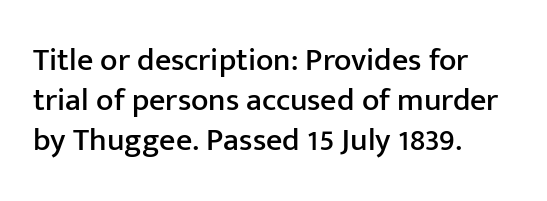
The typesetter chose a ragged-right arrangement here. Is there much room between lines? A standard amount, neither cramped nor airy. In terms of letterspacing, this is plain default setting. The typeface chosen for these lines omits serifs.
